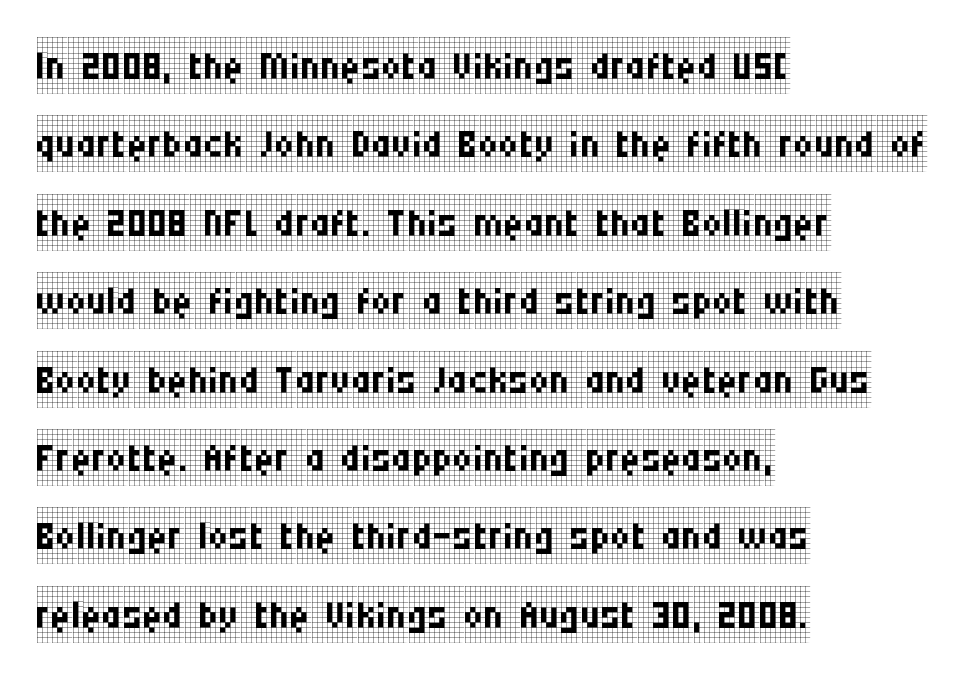
{"serif": "yes", "italic": "no", "bold": "no", "weight": "regular", "width": "condensed", "stroke_contrast": "low", "x_height": "large", "monospaced": "no", "underline": "no", "align": "left", "line_spacing": "normal", "line_spacing_ratio": 1.4, "letter_spacing": "normal", "letter_spacing_em": 0.0, "glyph_px": 56}
